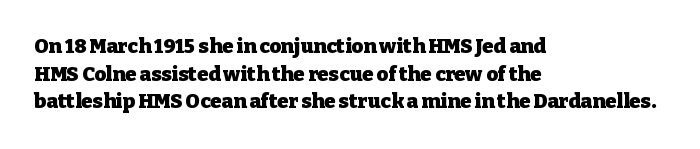
The image shows 20 px bold type, upright; set left-aligned, normal line spacing (1.38x), normal letter spacing, not underlined.
